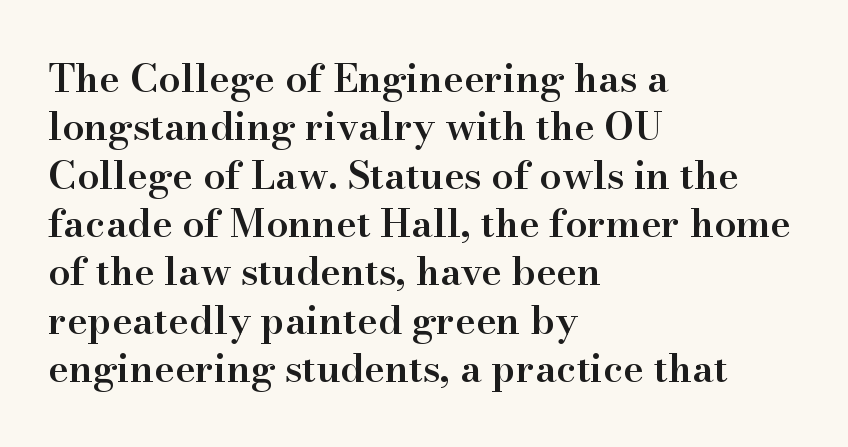
These lines stack with their left ends in a neat column. The sample has been set in demibold, a notch under bold. The rendering uses natural spacing where letterforms have individual widths. The string is rendered with underlining switched off.
